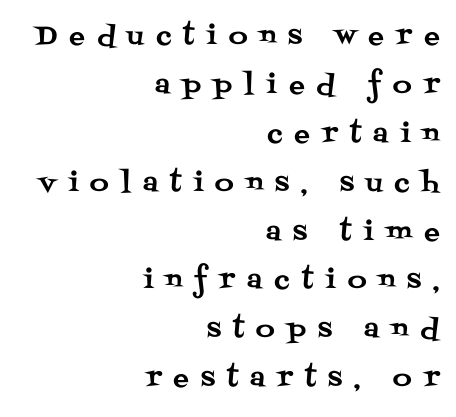
Q: Is the text italic (slanted)? A: No, it is upright.
Q: Is the text underlined? A: No.
Q: How is the paragraph aligned? A: Right-aligned.
Q: Is the spacing between letters normal or unusually wide? A: Unusually wide.
